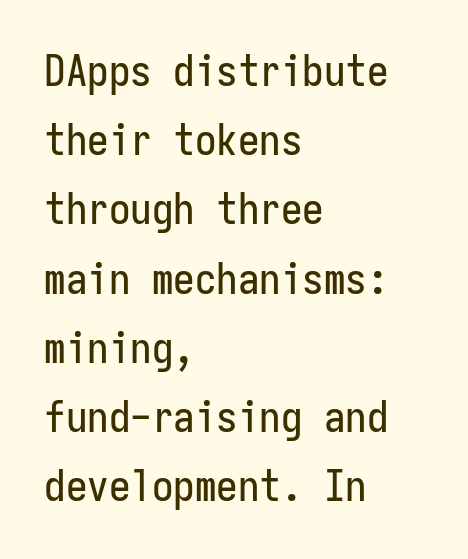
Q: Is the text italic (slanted)? A: No, it is upright.
Q: Is the typeface a serif or a sans-serif typeface? A: Sans-serif.
Q: Is the text underlined? A: No.
Q: How is the paragraph aligned? A: Left-aligned.
Q: Is the spacing between letters normal or unusually wide? A: Normal.
Q: Is the spacing between lines tight, normal or loose? A: Normal.
Q: Width (condensed, normal, or wide)? A: Condensed.
Q: Stroke contrast? A: Low.
Q: x-height? A: Medium.
Q: Monospaced? A: Yes.
